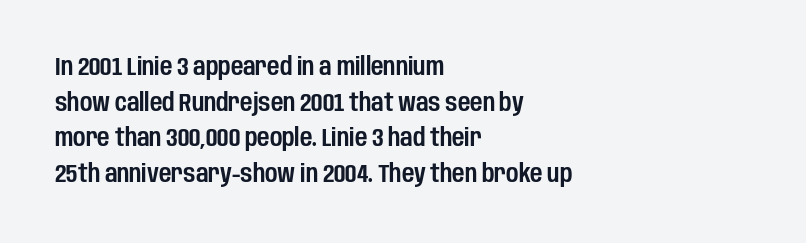
The lettering holds an erect, upright posture throughout. Inter-character spacing is left at the font's built-in metrics. The glyphs are unaccompanied by any horizontal stroke below them. Horizontal alignment here is leftward, the default for most running prose. Is there much room between lines? A standard amount, neither cramped nor airy.
